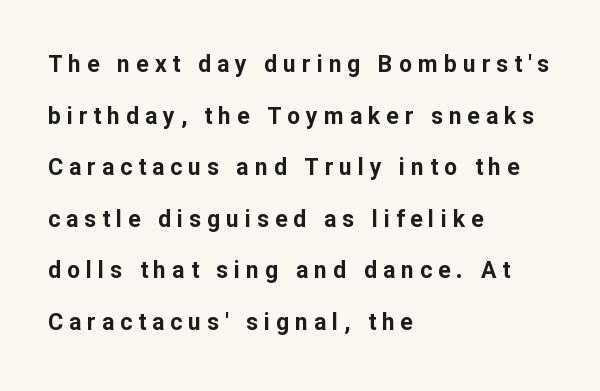
Vertical spacing — loose. Students, note that the glyphs here are deliberately spaced far apart. The paragraph shown leans on its left margin. Chunky letters — that's bold for sure. The foot of each line stays bare and open.
